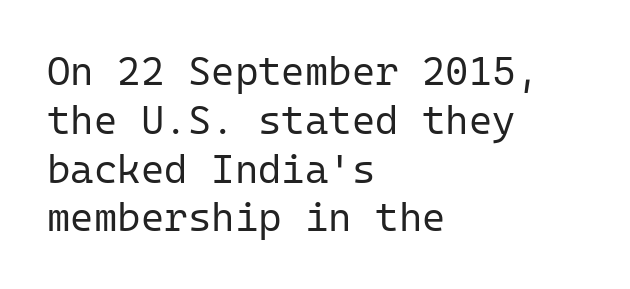
{"serif": "no", "italic": "no", "bold": "no", "weight": "regular", "width": "normal", "stroke_contrast": "low", "x_height": "medium", "monospaced": "yes", "underline": "no", "align": "left", "line_spacing_ratio": 1.22, "letter_spacing": "normal", "letter_spacing_em": 0.0, "glyph_px": 40}
